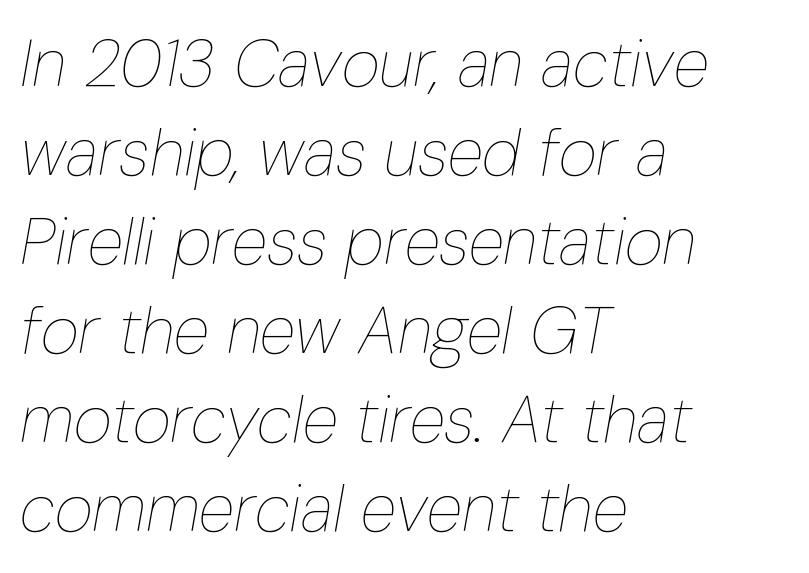
Q: Is the text bold? A: No.
Q: Is the text italic (slanted)? A: Yes, it leans right by about 10 degrees.
Q: Is the text underlined? A: No.
Q: How is the paragraph aligned? A: Left-aligned.
Q: Is the spacing between letters normal or unusually wide? A: Normal.
Q: Is the spacing between lines tight, normal or loose? A: Normal.
Q: Width (condensed, normal, or wide)? A: Condensed.
Q: Stroke contrast? A: Low.
Q: x-height? A: Medium.
Q: Monospaced? A: No.
